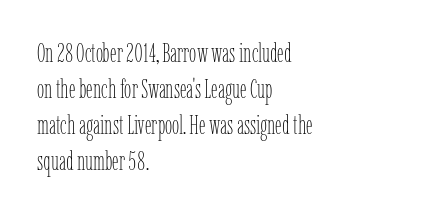
The characters are drawn with everyday or finer stroke widths. Line beginnings align vertically; line endings do not. Rule under the text: the space is simply empty. Words appear dense and cohesive because spacing is normal. Whoever set this chose a conventional vertical rhythm. Rendered with straight, roman letterforms.
